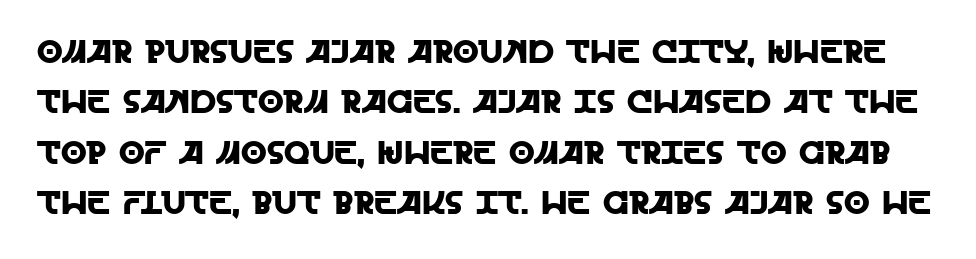
Q: Is the text italic (slanted)? A: No, it is upright.
Q: Is the typeface a serif or a sans-serif typeface? A: Sans-serif.
Q: Is the text underlined? A: No.
Q: Is the spacing between letters normal or unusually wide? A: Normal.
Q: Is the spacing between lines tight, normal or loose? A: Normal.
Q: Width (condensed, normal, or wide)? A: Normal.
Q: x-height? A: Large.
Q: Monospaced? A: No.
